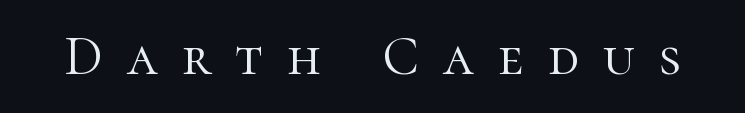
{"serif": "yes", "italic": "no", "bold": "no", "weight": "light", "width": "normal", "stroke_contrast": "high", "x_height": "medium", "monospaced": "no", "underline": "no", "letter_spacing": "wide", "letter_spacing_em": 0.44, "glyph_px": 55}
